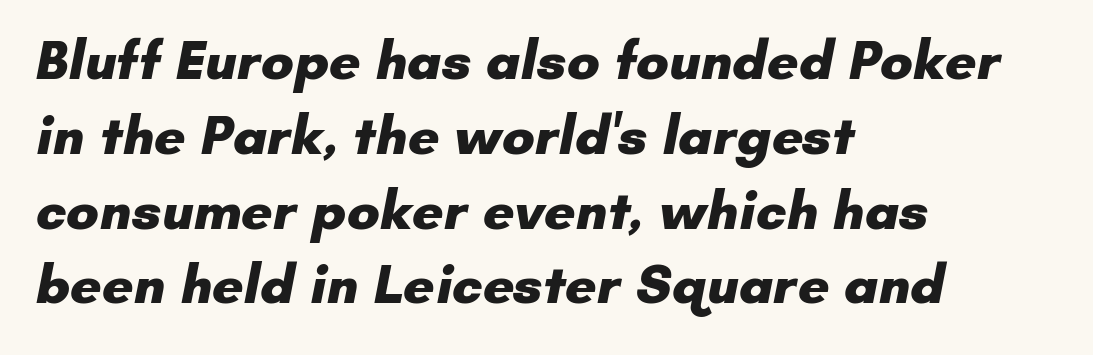
{"serif": "no", "bold": "yes", "weight": "heavy", "width": "normal", "stroke_contrast": "low", "x_height": "small", "monospaced": "no", "underline": "no", "align": "left", "line_spacing": "normal", "line_spacing_ratio": 1.36, "letter_spacing": "normal", "letter_spacing_em": 0.0, "glyph_px": 55}
